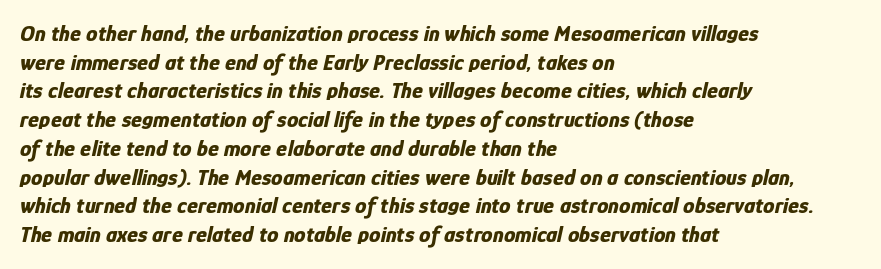
{"italic": "yes", "lean": "right", "slant_degrees": 12, "bold": "yes", "underline": "no", "align": "left", "line_spacing": "normal", "line_spacing_ratio": 1.25, "letter_spacing": "normal", "letter_spacing_em": 0.0, "glyph_px": 23}
